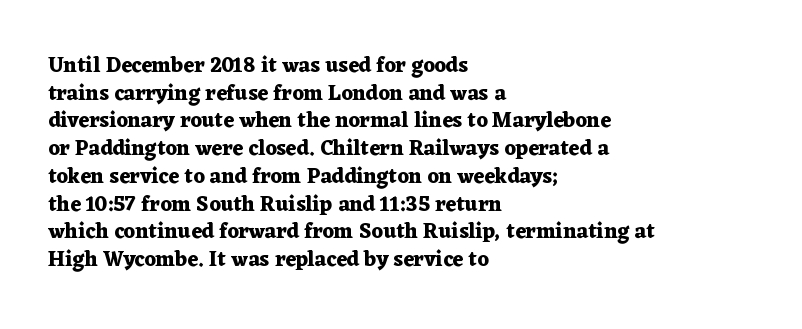
{"italic": "no", "bold": "yes", "underline": "no", "align": "left", "line_spacing": "normal", "line_spacing_ratio": 1.32, "letter_spacing": "normal", "letter_spacing_em": 0.0, "glyph_px": 21}
